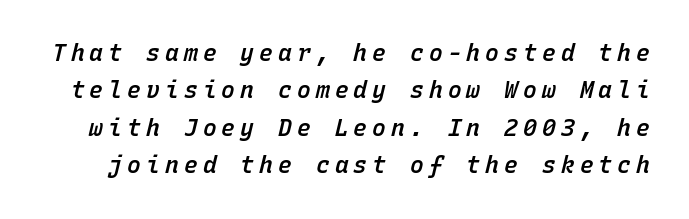
Q: Is the text bold? A: Semi-bold.
Q: Is the text italic (slanted)? A: Yes, it leans right by about 15 degrees.
Q: Is the text underlined? A: No.
Q: Is the spacing between letters normal or unusually wide? A: Unusually wide.
Q: Is the spacing between lines tight, normal or loose? A: Normal.
